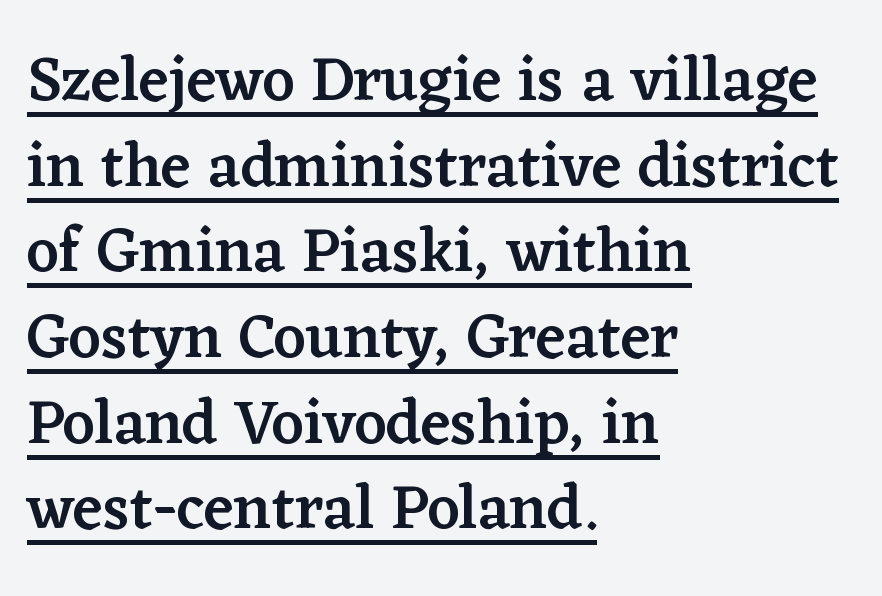
The paragraph has a hard left edge and a soft right edge. This rendering leaves character spacing at its baseline value. The sample has been set in demibold, a notch under bold. Baseline-to-baseline distance is the conventional proportion of letter height. Typographically, this falls in the serif category.
